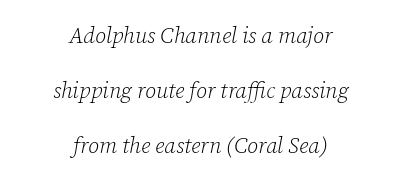
The image shows 22 px text type, italic (leaning right); set centered, loose line spacing (2.5x), normal letter spacing, not underlined.
